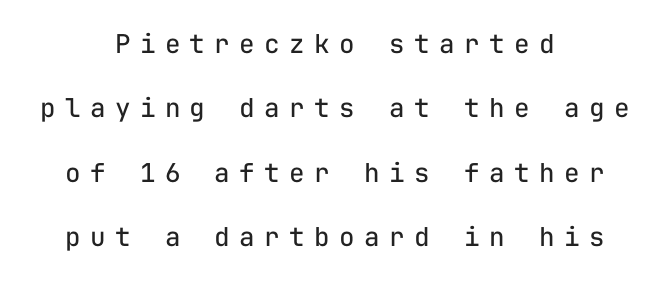
{"italic": "no", "bold": "no", "underline": "no", "align": "center", "line_spacing": "loose", "line_spacing_ratio": 2.48, "letter_spacing": "wide", "letter_spacing_em": 0.36, "glyph_px": 26}
